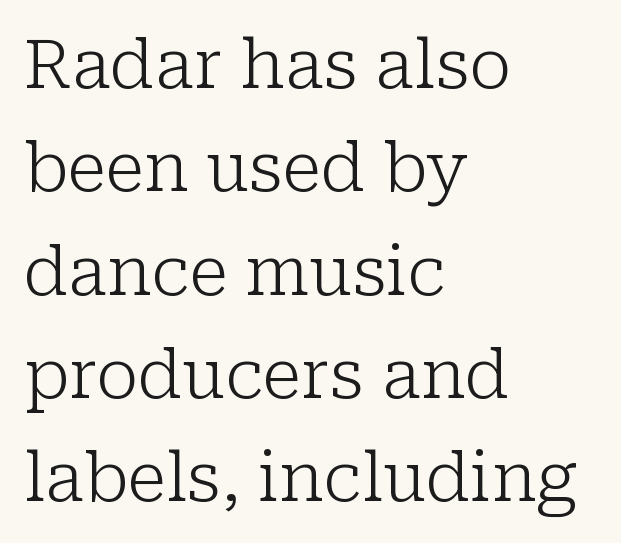
The image shows 68 px light serif type, upright; set left-aligned, normal line spacing (1.52x), normal letter spacing, not underlined; low stroke contrast and a medium x-height.
